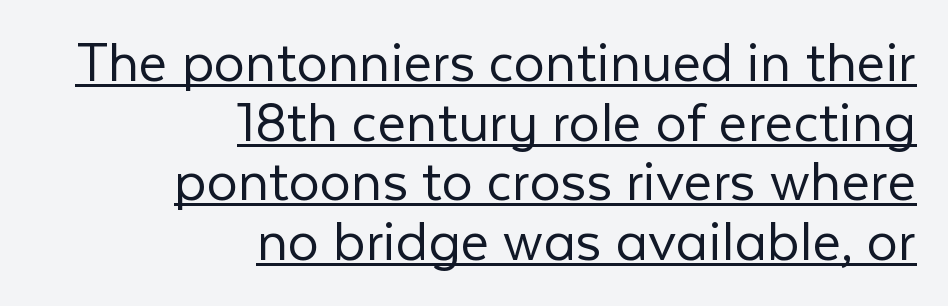
Q: Is the text bold? A: No.
Q: Is the text italic (slanted)? A: No, it is upright.
Q: Is the typeface a serif or a sans-serif typeface? A: Sans-serif.
Q: Is the text underlined? A: Yes.
Q: How is the paragraph aligned? A: Right-aligned.
Q: Is the spacing between letters normal or unusually wide? A: Normal.
Q: Is the spacing between lines tight, normal or loose? A: Tight.
Q: Width (condensed, normal, or wide)? A: Normal.
Q: Stroke contrast? A: Low.
Q: x-height? A: Medium.
Q: Monospaced? A: No.
